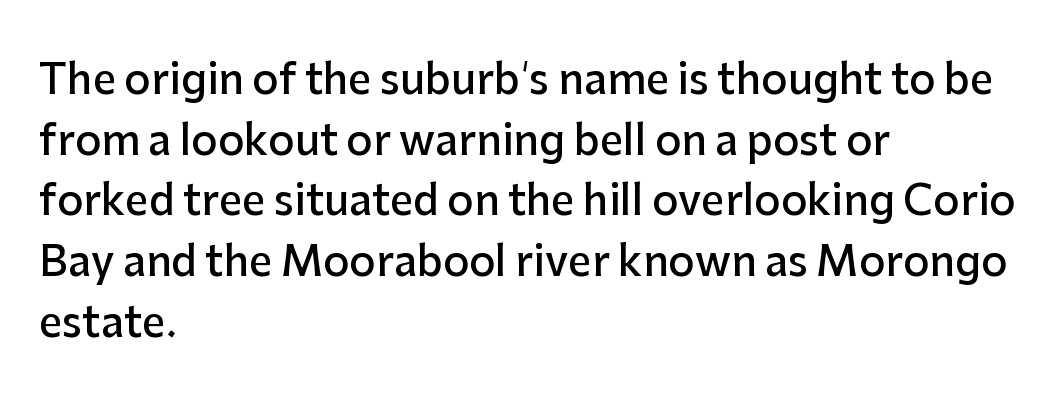
{"serif": "no", "italic": "no", "bold": "semi", "weight": "semibold", "width": "normal", "stroke_contrast": "low", "x_height": "medium", "monospaced": "no", "underline": "no", "align": "left", "line_spacing": "normal", "line_spacing_ratio": 1.48, "letter_spacing": "normal", "letter_spacing_em": 0.0, "glyph_px": 41}
